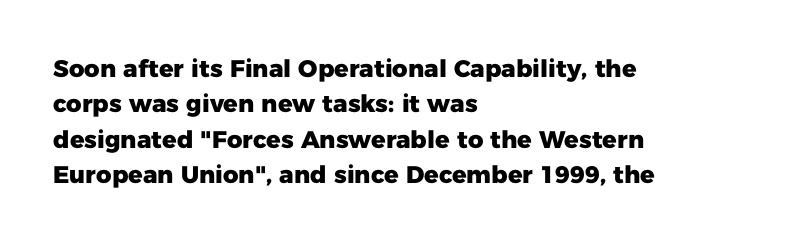
The baseline area is clear. Rendered with straight, roman letterforms. The face used here has the dense, thick strokes of a bold. One-word summary of the alignment: left.
